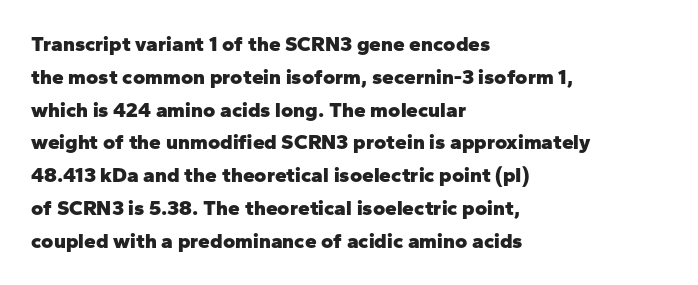
Weight check: bold — yes, fully. This rendering features lettering with no underline. This is the regular roman posture of the typeface. Is there much room between lines? A standard amount, neither cramped nor airy. No extra tracking has been applied to these lines. The rag falls on the right side of this text block.
